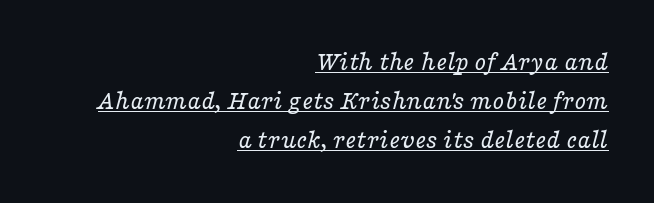
{"italic": "yes", "lean": "right", "slant_degrees": 16, "bold": "no", "underline": "yes", "align": "right", "line_spacing": "normal", "line_spacing_ratio": 1.44, "letter_spacing": "normal", "letter_spacing_em": 0.0, "glyph_px": 27}
